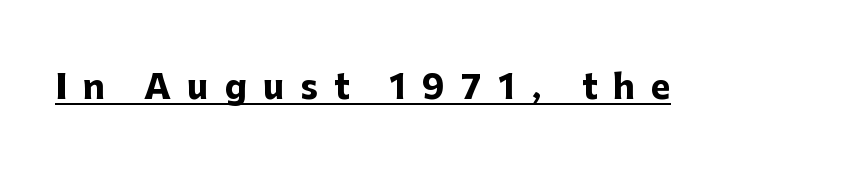
Q: Is the text bold? A: Yes.
Q: Is the text italic (slanted)? A: No, it is upright.
Q: Is the typeface a serif or a sans-serif typeface? A: Sans-serif.
Q: Is the text underlined? A: Yes.
Q: Is the spacing between letters normal or unusually wide? A: Unusually wide.
Q: Width (condensed, normal, or wide)? A: Normal.
Q: Stroke contrast? A: Low.
Q: x-height? A: Medium.
Q: Monospaced? A: No.
